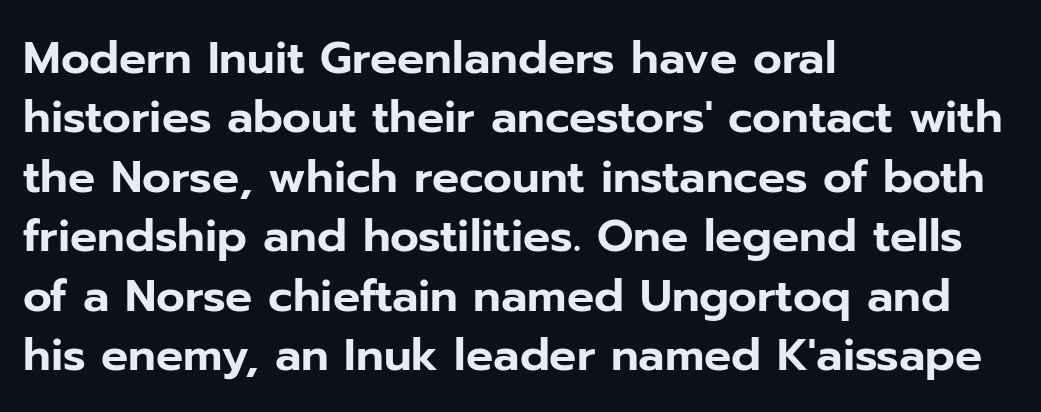
The image shows 45 px sans-serif type, upright; set left-aligned, normal line spacing (1.32x), normal letter spacing, not underlined; low stroke contrast and a medium x-height.
